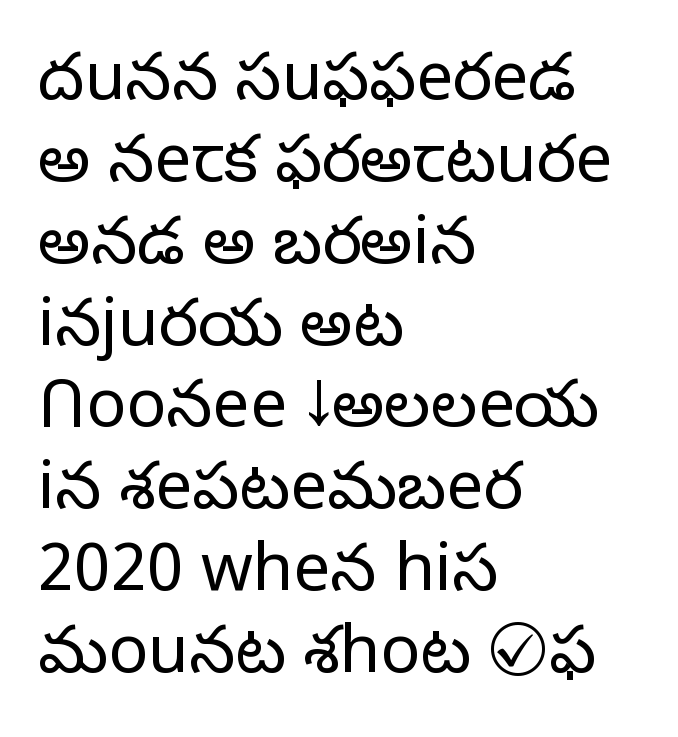
{"serif": "no", "italic": "no", "bold": "no", "weight": "light", "width": "normal", "stroke_contrast": "low", "x_height": "medium", "monospaced": "no", "underline": "no", "align": "left", "line_spacing_ratio": 1.24, "letter_spacing": "normal", "letter_spacing_em": 0.0, "glyph_px": 66}
